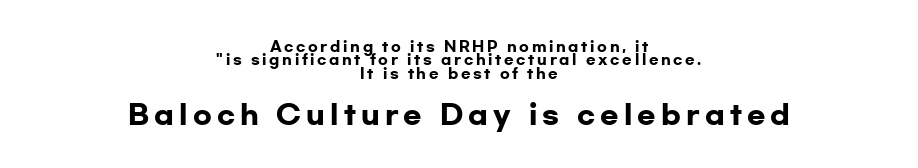
Q: Is the text bold? A: Yes.
Q: Is the text italic (slanted)? A: No, it is upright.
Q: Is the text underlined? A: No.
Q: How is the paragraph aligned? A: Centered.
Q: Is the spacing between lines tight, normal or loose? A: Tight.
Q: Which block of text is set in a larger size, the first (top) or the second (bottom)? A: The second (bottom) one.
